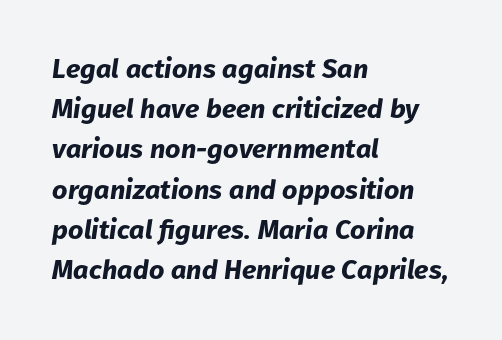
Q: Is the text bold? A: Yes.
Q: Is the text italic (slanted)? A: Yes, it leans right by about 8 degrees.
Q: Is the text underlined? A: No.
Q: How is the paragraph aligned? A: Left-aligned.
Q: Is the spacing between letters normal or unusually wide? A: Normal.
Q: Is the spacing between lines tight, normal or loose? A: Normal.
